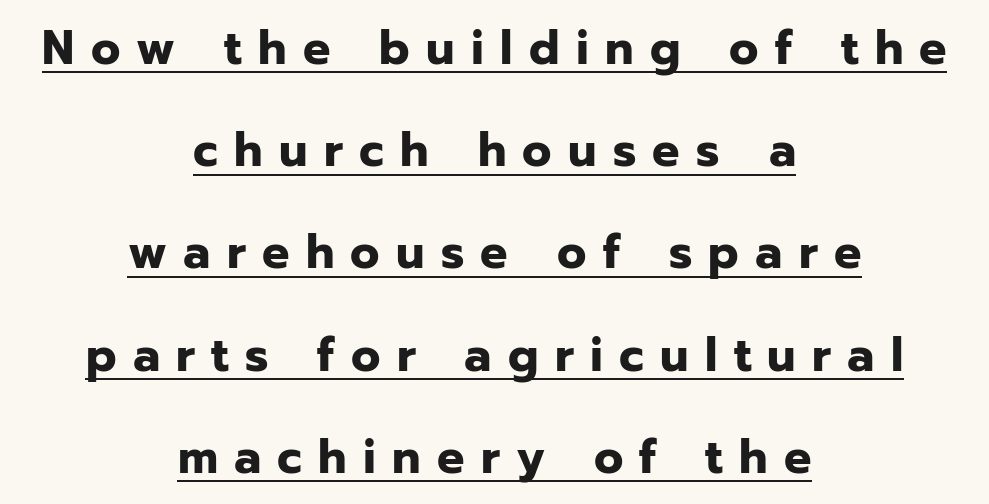
{"serif": "no", "italic": "no", "bold": "yes", "weight": "bold", "width": "normal", "stroke_contrast": "low", "x_height": "medium", "monospaced": "no", "underline": "yes", "align": "center", "line_spacing": "loose", "line_spacing_ratio": 2.13, "letter_spacing": "wide", "letter_spacing_em": 0.34, "glyph_px": 48}
